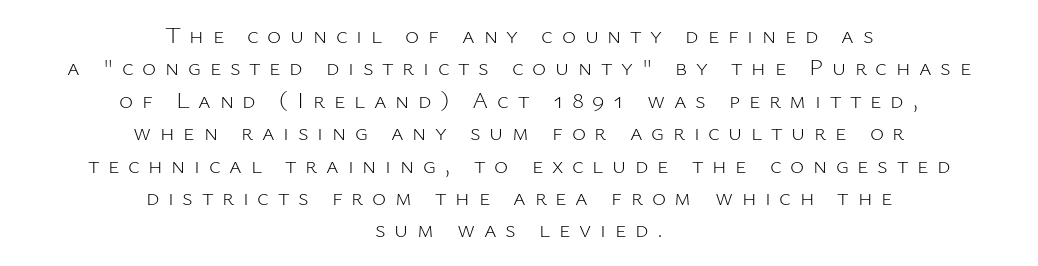
Q: Is the text bold? A: No.
Q: Is the text italic (slanted)? A: No, it is upright.
Q: Is the text underlined? A: No.
Q: How is the paragraph aligned? A: Centered.
Q: Is the spacing between letters normal or unusually wide? A: Unusually wide.
Q: Is the spacing between lines tight, normal or loose? A: Normal.
